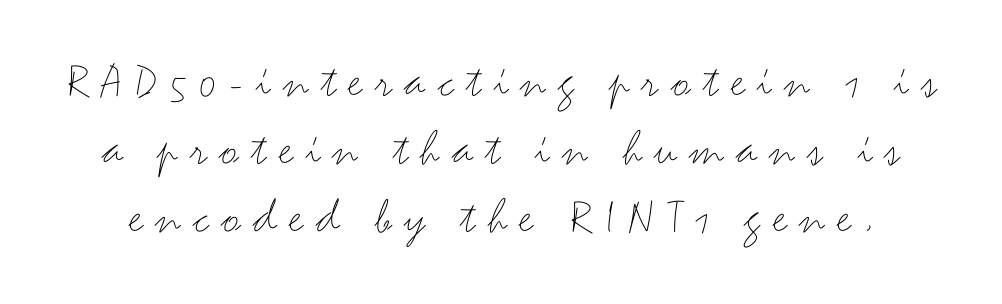
The image shows 51 px thin, wide sans-serif type; set normal line spacing (1.33x), unusually wide letter spacing (+0.24 em), not underlined; medium stroke contrast and a small x-height.
